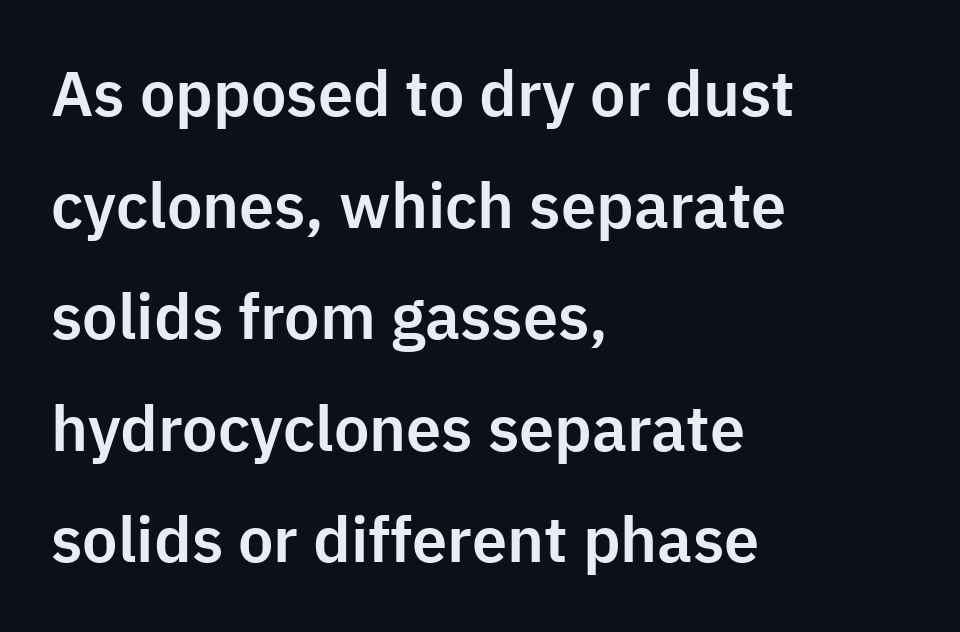
The image shows 63 px sans-serif type, upright; set left-aligned, line spacing 1.77x, normal letter spacing, not underlined; low stroke contrast and a medium x-height.
